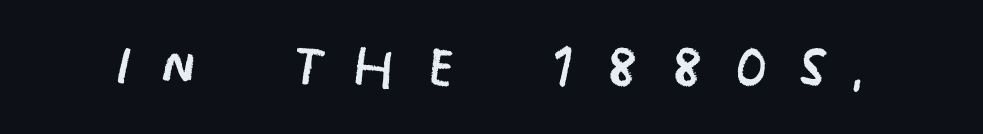
{"serif": "no", "bold": "no", "weight": "regular", "width": "condensed", "stroke_contrast": "low", "x_height": "large", "monospaced": "no", "underline": "no", "letter_spacing": "wide", "letter_spacing_em": 0.41, "glyph_px": 74}
